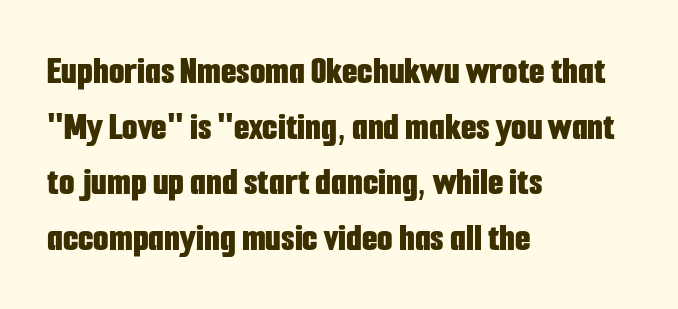
Serifs: no, the terminals of the letterforms are clean. Think of a printed novel: that variable character pitch is what you see here. Set as a true bold cut, around the 700 mark. Ordinary non-slanted type is in use. Line spacing here is normal.
